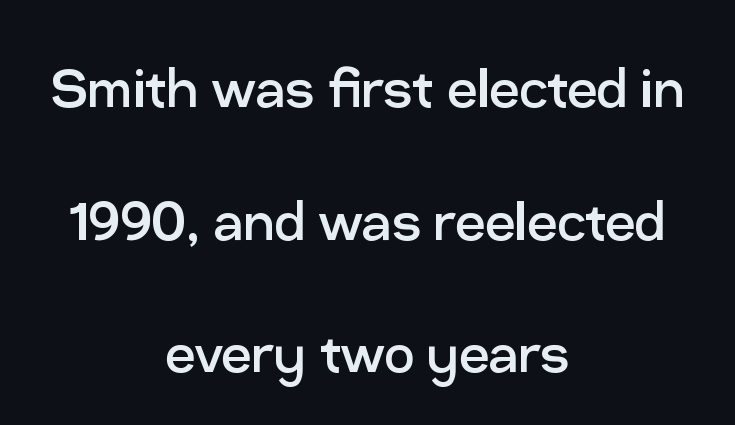
{"serif": "no", "italic": "no", "bold": "no", "weight": "regular", "width": "normal", "stroke_contrast": "low", "x_height": "medium", "monospaced": "no", "underline": "no", "align": "center", "line_spacing": "loose", "line_spacing_ratio": 1.98, "letter_spacing": "normal", "letter_spacing_em": 0.0, "glyph_px": 67}
